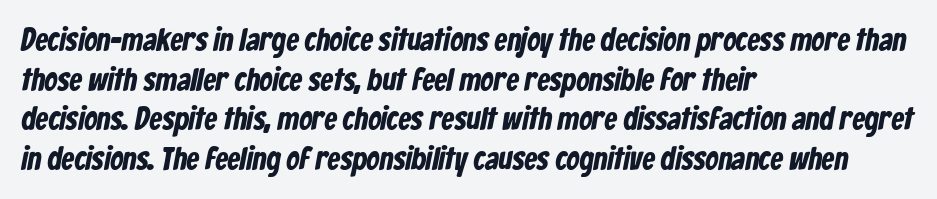
Each letter keeps its own natural width here, so spacing adapts to shape. Quick note: underline off. Short and long lines alike share a common starting point at left. This is sans-serif lettering, the kind often seen on screens and signage. The rendering keeps characters at their native spacing.
